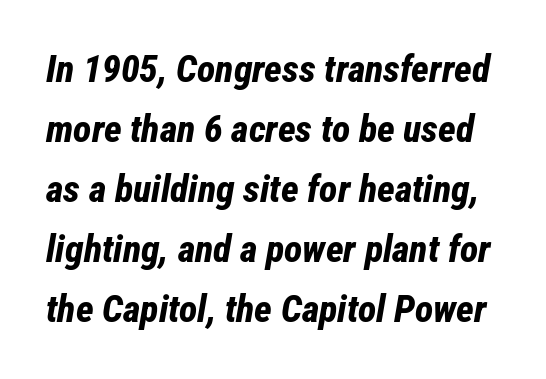
The image shows 38 px bold, condensed type, italic (leaning right); set normal line spacing (1.58x), normal letter spacing, not underlined; low stroke contrast and a medium x-height.
